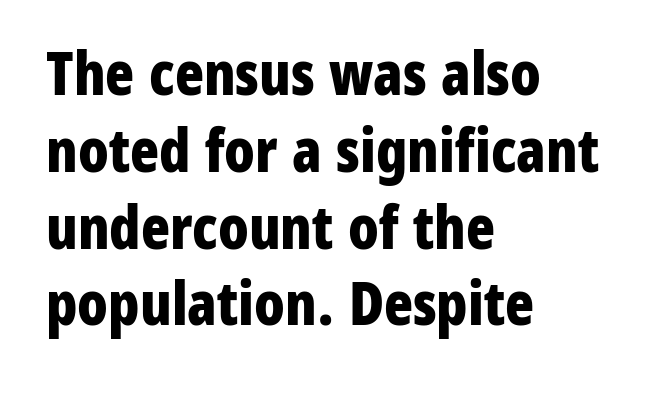
The image shows 60 px bold, condensed sans-serif type, upright; set left-aligned, normal line spacing (1.28x), normal letter spacing, not underlined; low stroke contrast and a medium x-height.
